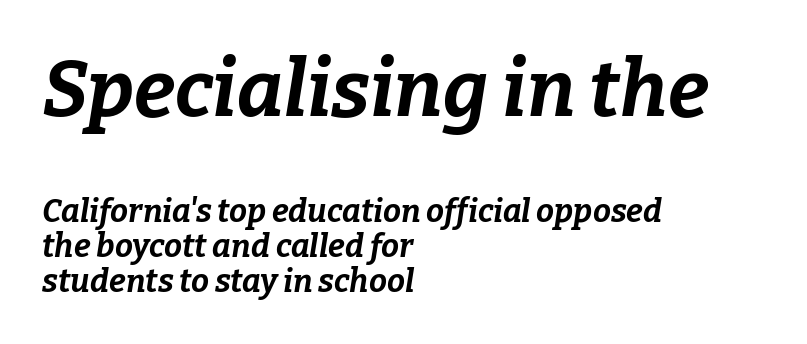
Words appear dense and cohesive because spacing is normal. One-word summary of the alignment: left. Set as a true bold cut, around the 700 mark. Whoever set this chose condensed vertical rhythm over breathing room. Just letters on the line, the space beneath them empty. Spacing verdict: proportional, widths tailored to each character.
